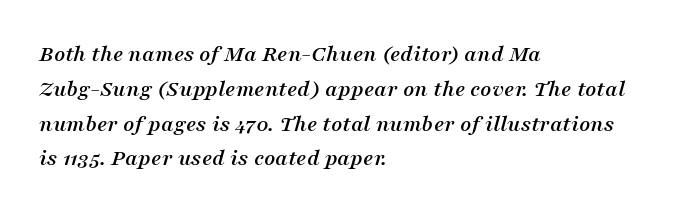
{"italic": "yes", "lean": "right", "slant_degrees": 16, "underline": "no", "align": "left", "line_spacing": "normal", "line_spacing_ratio": 1.45, "letter_spacing": "normal", "letter_spacing_em": 0.0, "glyph_px": 24}
